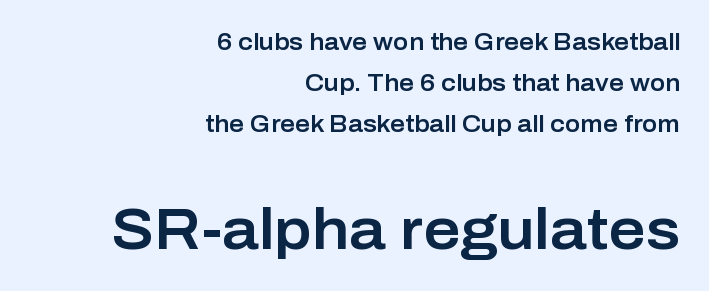
Q: Is the text italic (slanted)? A: No, it is upright.
Q: Is the typeface a serif or a sans-serif typeface? A: Sans-serif.
Q: Is the text underlined? A: No.
Q: How is the paragraph aligned? A: Right-aligned.
Q: Is the spacing between letters normal or unusually wide? A: Normal.
Q: Which block of text is set in a larger size, the first (top) or the second (bottom)? A: The second (bottom) one.
Q: Width (condensed, normal, or wide)? A: Normal.
Q: Stroke contrast? A: Low.
Q: x-height? A: Medium.
Q: Monospaced? A: No.
